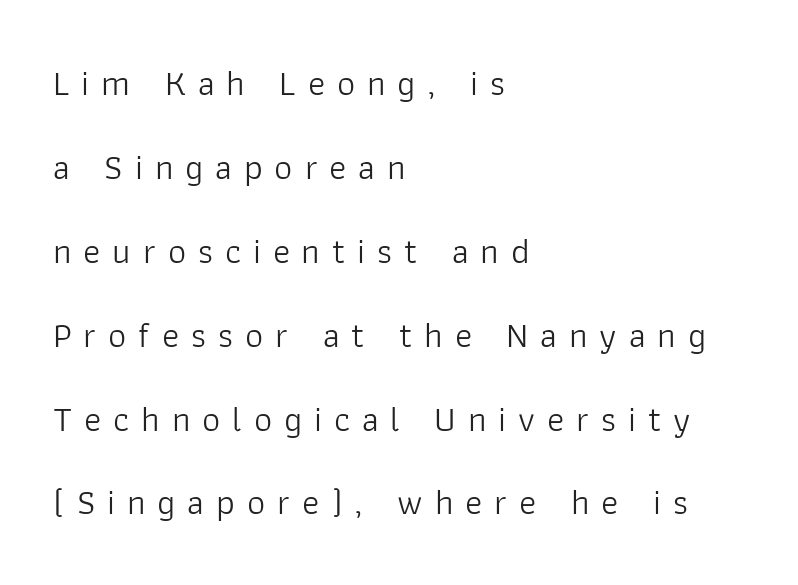
The tracking reads as deliberately expanded to a designer's eye. Each letter keeps its own natural width here, so spacing adapts to shape. These lines were composed using upright roman letters. A student would call this left alignment; a typographer would say flush left, rag right. Unbolded letterforms with no extra heft.
